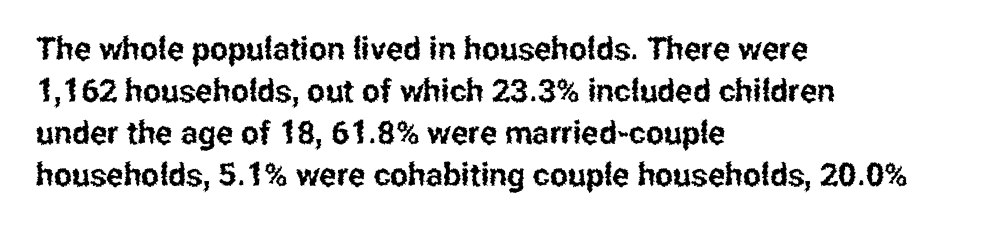
{"serif": "no", "italic": "no", "width": "condensed", "stroke_contrast": "low", "x_height": "medium", "monospaced": "no", "underline": "no", "align": "left", "line_spacing": "normal", "line_spacing_ratio": 1.31, "letter_spacing": "normal", "letter_spacing_em": 0.0, "glyph_px": 32}
